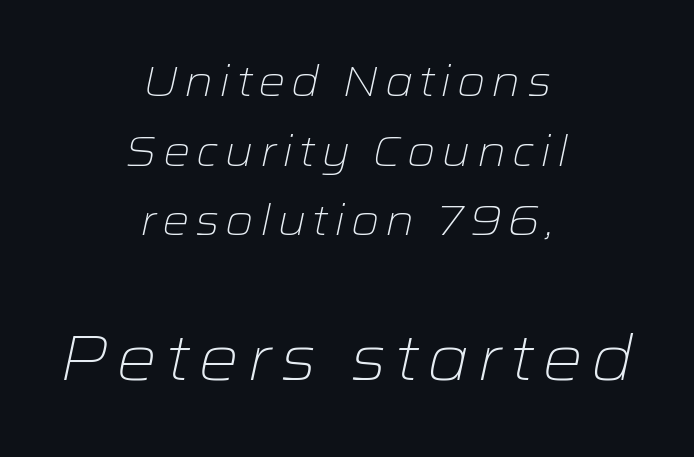
{"italic": "yes", "lean": "right", "slant_degrees": 12, "bold": "no", "weight": "light", "width": "wide", "stroke_contrast": "low", "x_height": "medium", "monospaced": "no", "underline": "no", "align": "center", "line_spacing": "normal", "line_spacing_ratio": 1.62, "larger_block": "second", "size_ratio": 1.49, "glyph_px": 64}
